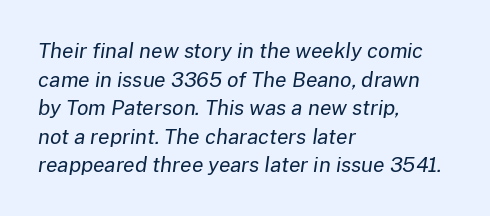
The image shows 21 px text type, italic (leaning right); set left-aligned, normal line spacing (1.36x), normal letter spacing, not underlined.
